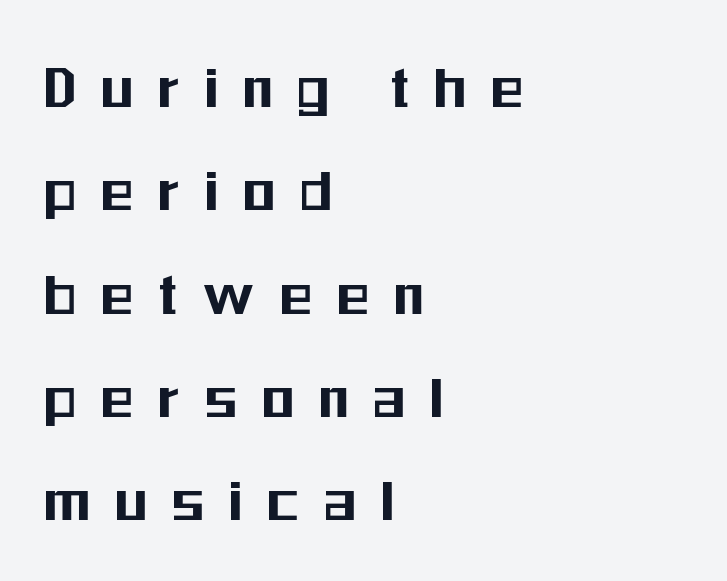
The image shows 65 px condensed sans-serif type, upright; set left-aligned, normal line spacing (1.59x), unusually wide letter spacing (+0.4 em), not underlined; medium stroke contrast and a medium x-height.
